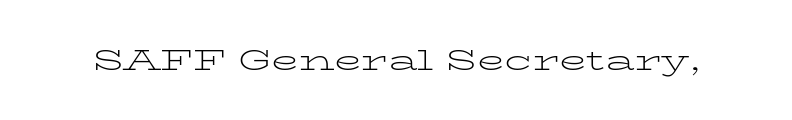
{"serif": "yes", "italic": "no", "bold": "no", "weight": "light", "width": "wide", "stroke_contrast": "low", "x_height": "medium", "monospaced": "no", "underline": "no", "letter_spacing": "normal", "letter_spacing_em": 0.0, "glyph_px": 28}
